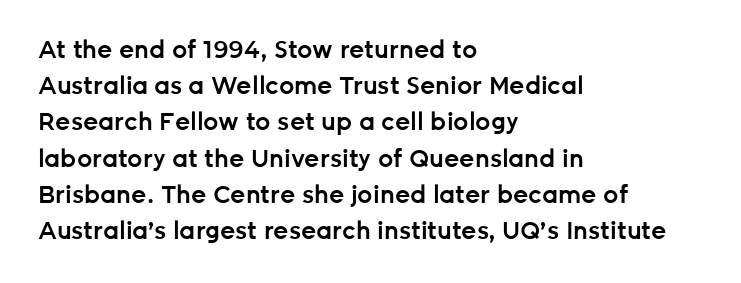
Q: Is the text bold? A: Semi-bold.
Q: Is the text italic (slanted)? A: No, it is upright.
Q: Is the text underlined? A: No.
Q: How is the paragraph aligned? A: Left-aligned.
Q: Is the spacing between letters normal or unusually wide? A: Normal.
Q: Is the spacing between lines tight, normal or loose? A: Normal.
